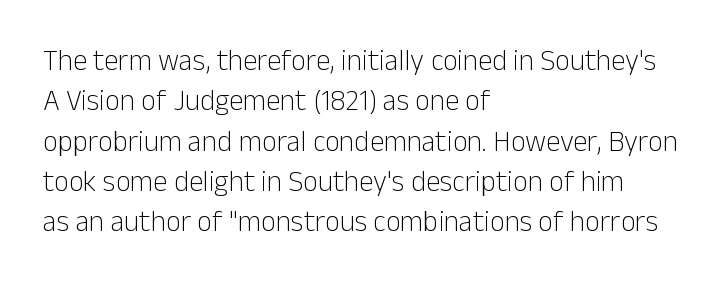
The image shows 29 px light sans-serif type, upright; set left-aligned, normal line spacing (1.39x), normal letter spacing, not underlined; low stroke contrast and a medium x-height.
